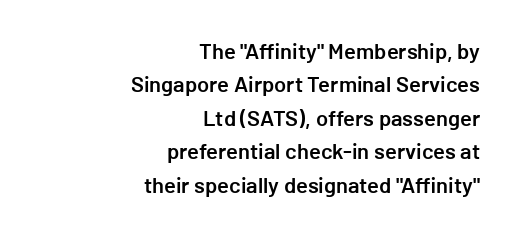
{"italic": "no", "bold": "semi", "underline": "no", "align": "right", "line_spacing": "normal", "line_spacing_ratio": 1.52, "letter_spacing": "normal", "letter_spacing_em": 0.0, "glyph_px": 22}
